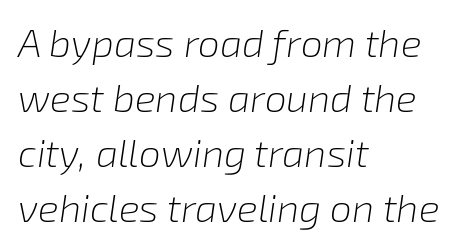
The paragraph shown leans on its left margin. Emphasis-style slanted type is in use. This sample keeps an unexceptional amount of space between lines. Glyph-to-glyph distance matches everyday printed text. Looks like regular typesetting: each glyph gets only the width it needs.
